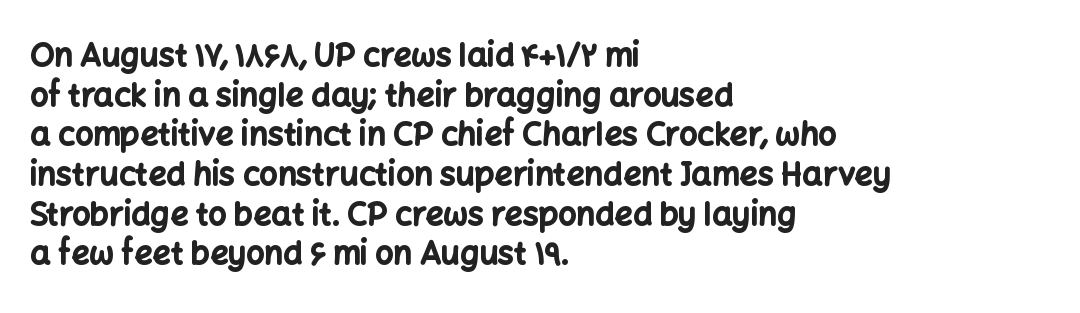
{"serif": "no", "italic": "no", "bold": "yes", "weight": "bold", "width": "normal", "stroke_contrast": "low", "x_height": "medium", "monospaced": "no", "underline": "no", "align": "left", "line_spacing_ratio": 1.24, "letter_spacing": "normal", "letter_spacing_em": 0.0, "glyph_px": 32}
